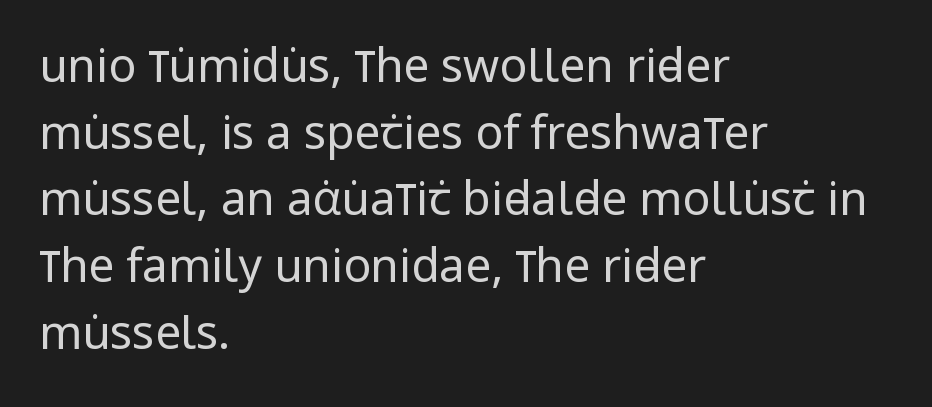
The image shows 46 px regular-weight, condensed sans-serif type, upright; set left-aligned, normal line spacing (1.45x), normal letter spacing, not underlined; low stroke contrast and a large x-height.
